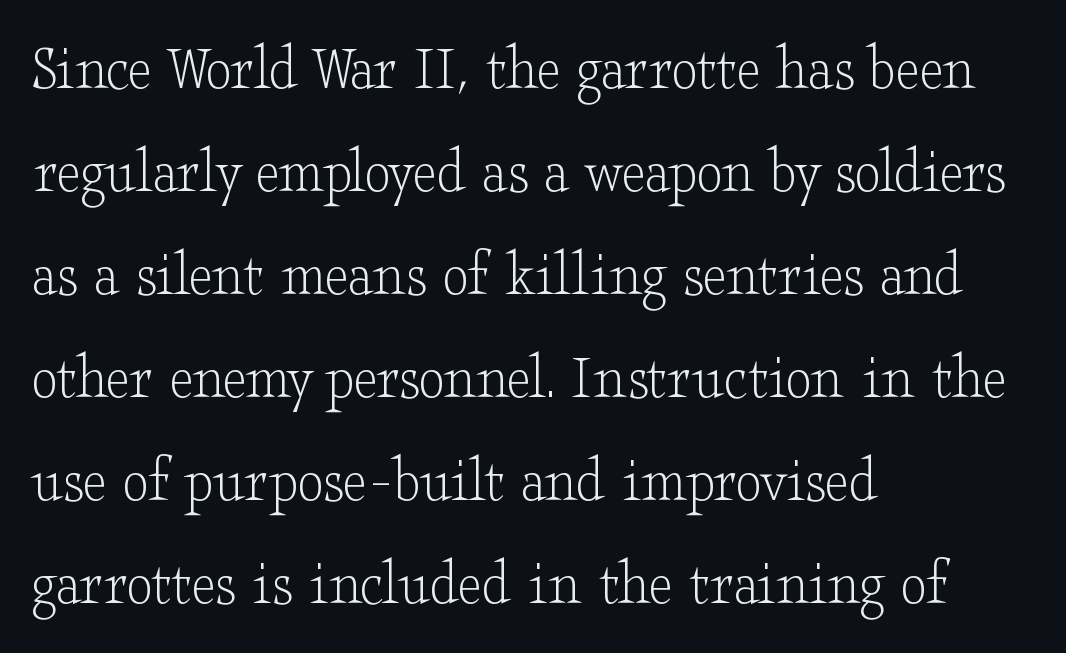
The image shows 66 px light, wide serif type, upright; set left-aligned, normal line spacing (1.56x), normal letter spacing, not underlined; low stroke contrast and a small x-height.
